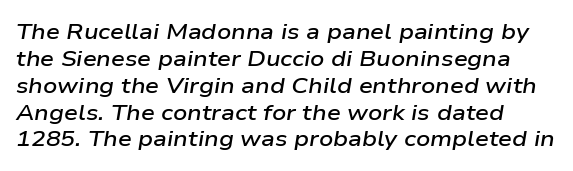
The passage shown leans; its letterforms are oblique. Slightly chunky letters — semibold, I'd say, not full bold. There is no visible air inserted between adjacent glyphs. Decoration check: the copy has no underline.
